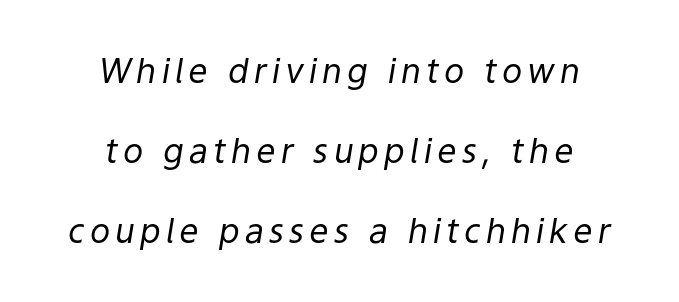
{"italic": "yes", "lean": "right", "slant_degrees": 9, "bold": "no", "weight": "regular", "width": "normal", "stroke_contrast": "low", "x_height": "medium", "monospaced": "no", "underline": "no", "align": "center", "line_spacing": "loose", "line_spacing_ratio": 2.35, "glyph_px": 34}
